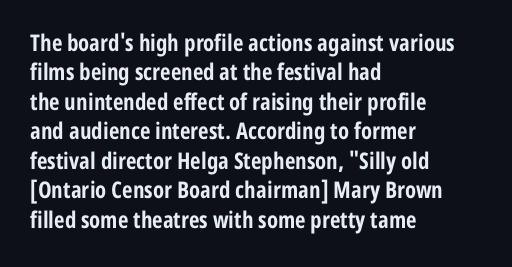
In terms of posture, this sample is upright. Whoever set this chose a conventional vertical rhythm. The space directly below the letters is spotless. A typesetter would call this zero additional tracking.
